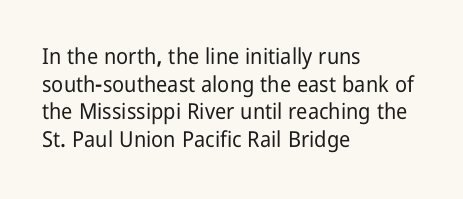
Q: Is the text italic (slanted)? A: No, it is upright.
Q: Is the text underlined? A: No.
Q: How is the paragraph aligned? A: Left-aligned.
Q: Is the spacing between letters normal or unusually wide? A: Normal.
Q: Is the spacing between lines tight, normal or loose? A: Normal.
